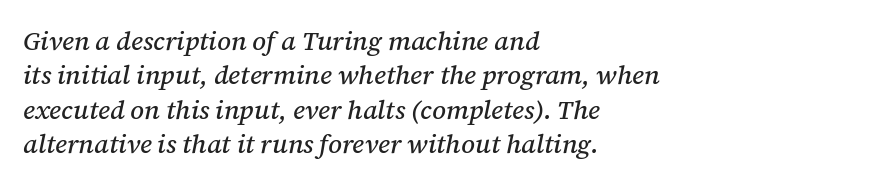
The font's italic variant was chosen for this text. Vertical spacing — default. Inter-character spacing is left at the font's built-in metrics. No word sits above an underline. The text block is weighted toward the left margin, trailing off unevenly rightward.
